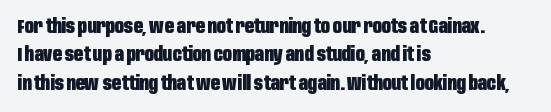
Q: Is the text bold? A: Yes.
Q: Is the text italic (slanted)? A: No, it is upright.
Q: Is the text underlined? A: No.
Q: How is the paragraph aligned? A: Left-aligned.
Q: Is the spacing between letters normal or unusually wide? A: Normal.
Q: Is the spacing between lines tight, normal or loose? A: Normal.
